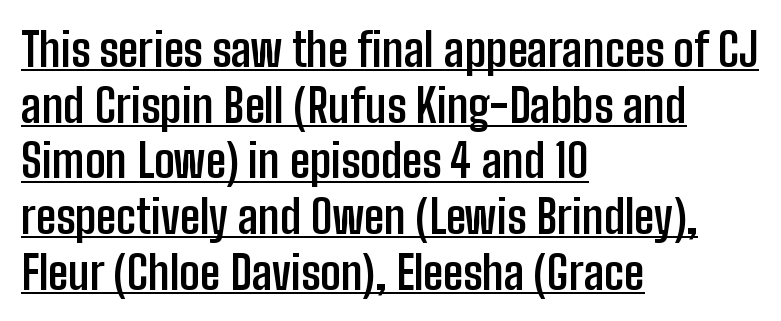
The image shows 46 px semibold, condensed sans-serif type, upright; set left-aligned, line spacing 1.21x, normal letter spacing, underlined; low stroke contrast and a medium x-height.
